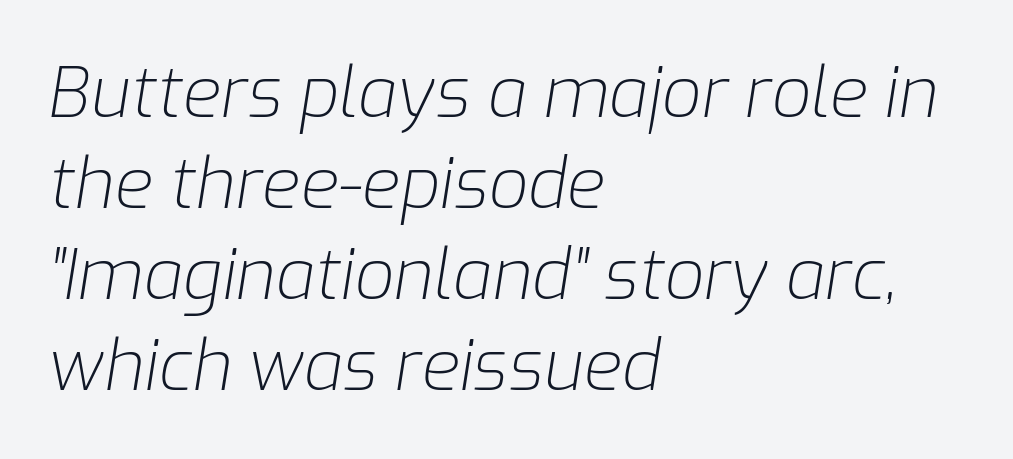
Q: Is the text bold? A: No.
Q: Is the text italic (slanted)? A: Yes, it leans right by about 9 degrees.
Q: Is the text underlined? A: No.
Q: How is the paragraph aligned? A: Left-aligned.
Q: Is the spacing between letters normal or unusually wide? A: Normal.
Q: Is the spacing between lines tight, normal or loose? A: Normal.
Q: Width (condensed, normal, or wide)? A: Normal.
Q: Stroke contrast? A: Low.
Q: x-height? A: Medium.
Q: Monospaced? A: No.
